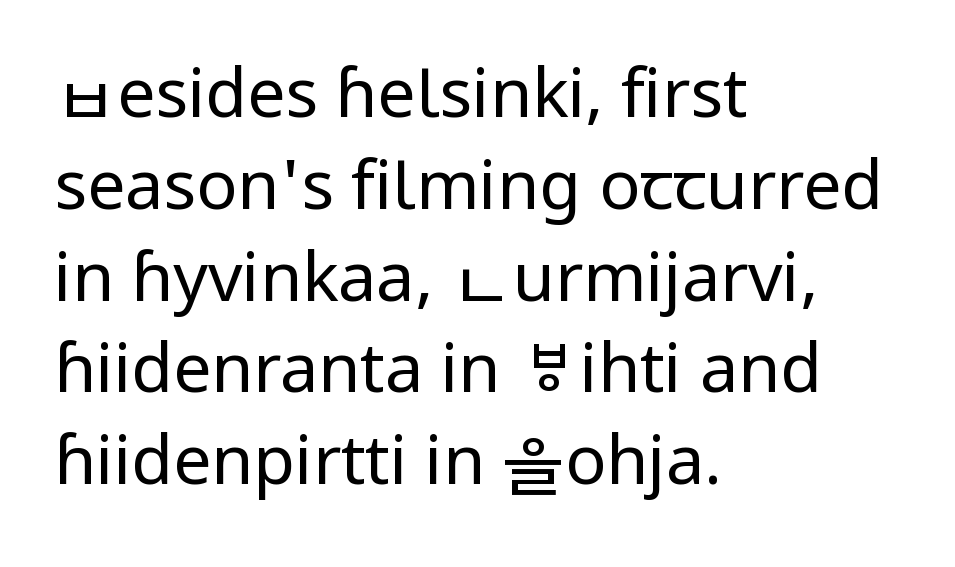
{"serif": "no", "italic": "no", "bold": "no", "weight": "regular", "width": "normal", "stroke_contrast": "low", "x_height": "medium", "monospaced": "no", "underline": "no", "align": "left", "line_spacing": "normal", "line_spacing_ratio": 1.35, "letter_spacing": "normal", "letter_spacing_em": 0.0, "glyph_px": 68}
